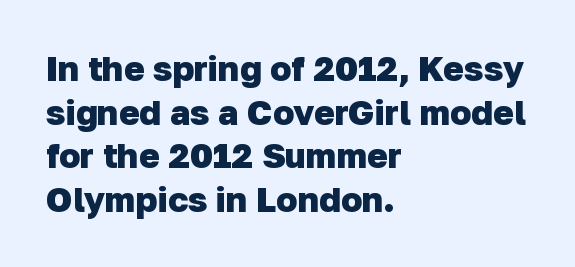
Q: Is the text bold? A: Yes.
Q: Is the typeface a serif or a sans-serif typeface? A: Sans-serif.
Q: Is the text underlined? A: No.
Q: How is the paragraph aligned? A: Left-aligned.
Q: Is the spacing between letters normal or unusually wide? A: Normal.
Q: Is the spacing between lines tight, normal or loose? A: Normal.
Q: Width (condensed, normal, or wide)? A: Normal.
Q: Stroke contrast? A: Low.
Q: x-height? A: Medium.
Q: Monospaced? A: No.
